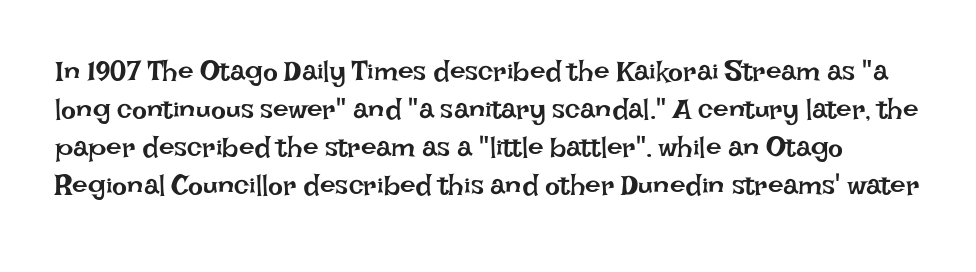
{"italic": "no", "bold": "no", "weight": "regular", "width": "normal", "stroke_contrast": "low", "x_height": "large", "monospaced": "no", "underline": "no", "line_spacing": "normal", "line_spacing_ratio": 1.36, "letter_spacing": "normal", "letter_spacing_em": 0.0, "glyph_px": 28}
